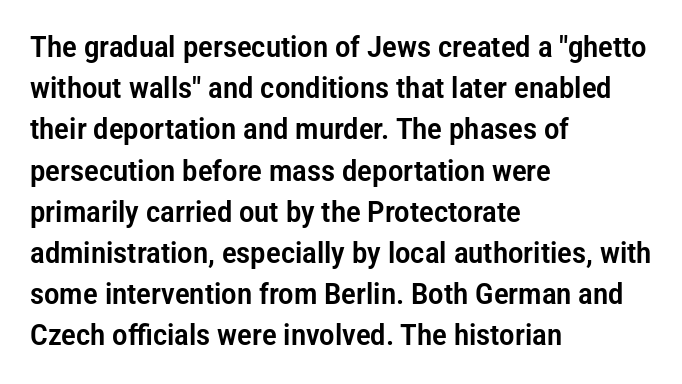
Q: Is the text italic (slanted)? A: No, it is upright.
Q: Is the typeface a serif or a sans-serif typeface? A: Sans-serif.
Q: Is the text underlined? A: No.
Q: How is the paragraph aligned? A: Left-aligned.
Q: Is the spacing between letters normal or unusually wide? A: Normal.
Q: Is the spacing between lines tight, normal or loose? A: Normal.
Q: Width (condensed, normal, or wide)? A: Condensed.
Q: Stroke contrast? A: Low.
Q: x-height? A: Medium.
Q: Monospaced? A: No.
